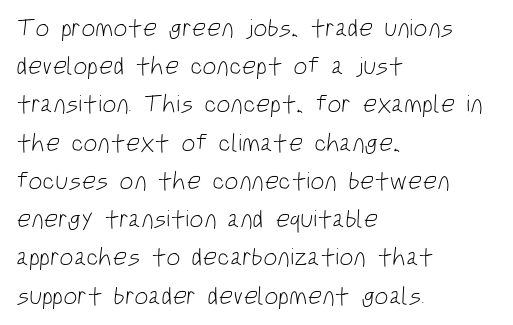
The image shows 25 px text type; set left-aligned, normal line spacing (1.53x), normal letter spacing, not underlined.
